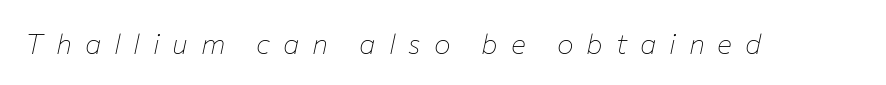
{"italic": "yes", "lean": "right", "slant_degrees": 12, "bold": "no", "weight": "thin", "width": "normal", "stroke_contrast": "low", "x_height": "medium", "monospaced": "no", "underline": "no", "letter_spacing": "wide", "letter_spacing_em": 0.46, "glyph_px": 28}
